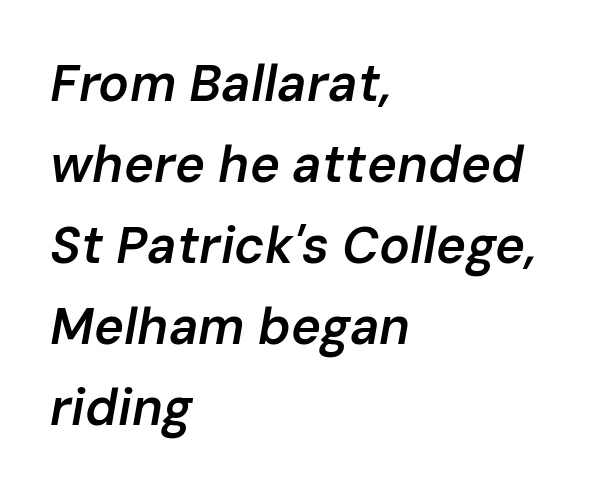
Q: Is the text bold? A: Semi-bold.
Q: Is the text italic (slanted)? A: Yes, it leans right by about 10 degrees.
Q: Is the text underlined? A: No.
Q: How is the paragraph aligned? A: Left-aligned.
Q: Is the spacing between letters normal or unusually wide? A: Normal.
Q: Is the spacing between lines tight, normal or loose? A: Normal.
Q: Width (condensed, normal, or wide)? A: Normal.
Q: Stroke contrast? A: Low.
Q: x-height? A: Medium.
Q: Monospaced? A: No.
